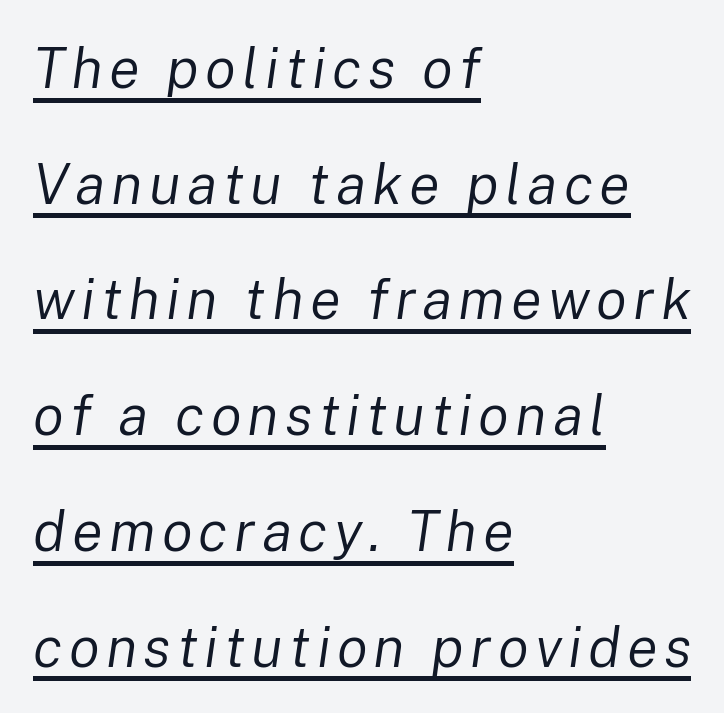
Q: Is the text bold? A: No.
Q: Is the text italic (slanted)? A: Yes, it leans right by about 8 degrees.
Q: Is the text underlined? A: Yes.
Q: How is the paragraph aligned? A: Left-aligned.
Q: Is the spacing between lines tight, normal or loose? A: Loose.
Q: Width (condensed, normal, or wide)? A: Normal.
Q: Stroke contrast? A: Low.
Q: x-height? A: Medium.
Q: Monospaced? A: No.
